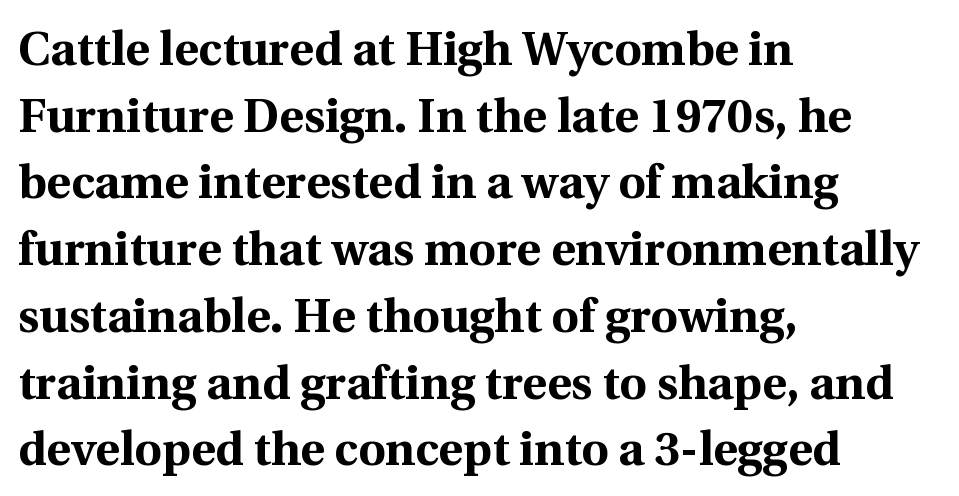
The rendering uses a bold face; every stroke is thick and dark. The rendering uses natural spacing where letterforms have individual widths. In CSS terms this would be text-align: left. No word sits above an underline. The line-height multiplier appears to be the usual default. Unlike a clean sans, this face finishes its strokes with serifs.
